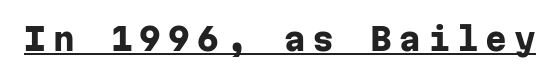
{"serif": "no", "italic": "no", "bold": "yes", "weight": "heavy", "width": "normal", "stroke_contrast": "low", "x_height": "medium", "monospaced": "yes", "underline": "yes", "letter_spacing": "wide", "letter_spacing_em": 0.23, "glyph_px": 31}
